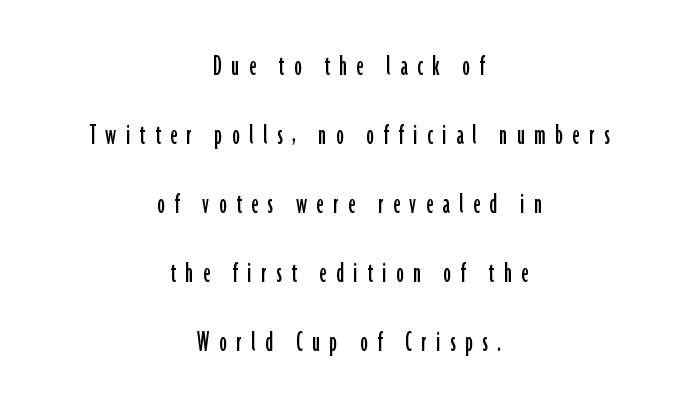
The image shows 30 px condensed sans-serif type, upright; set centered, loose line spacing (2.3x), unusually wide letter spacing (+0.32 em), not underlined; low stroke contrast and a medium x-height.
